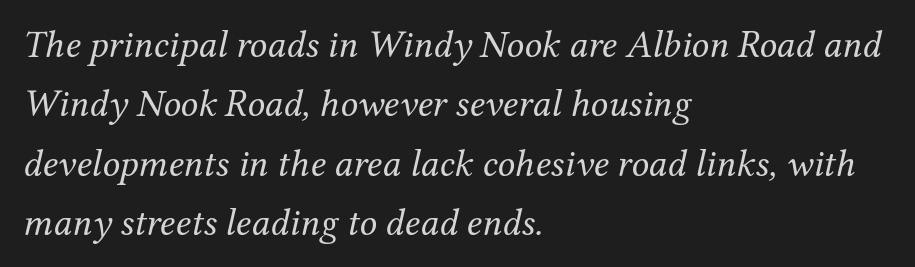
Q: Is the text bold? A: No.
Q: Is the text italic (slanted)? A: Yes, it leans right by about 12 degrees.
Q: Is the typeface a serif or a sans-serif typeface? A: Serif.
Q: Is the text underlined? A: No.
Q: How is the paragraph aligned? A: Left-aligned.
Q: Is the spacing between letters normal or unusually wide? A: Normal.
Q: Is the spacing between lines tight, normal or loose? A: Normal.
Q: Width (condensed, normal, or wide)? A: Normal.
Q: Stroke contrast? A: Medium.
Q: x-height? A: Medium.
Q: Monospaced? A: No.
